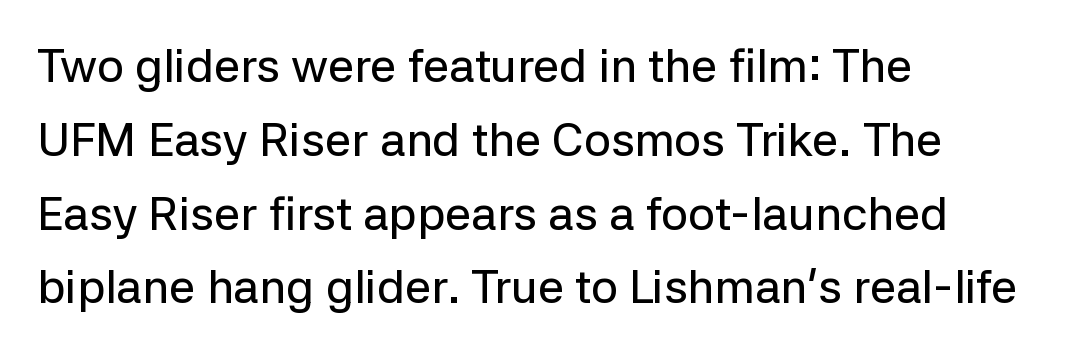
Posture: upright roman. A typesetter would call this proportional, since set widths differ per character. Each row of text sits above clean, open space. The font family rendered here belongs to the sans-serif group. Here the glyphs are tracked normally, forming tight word shapes. Interline gaps are of average width in this sample.
